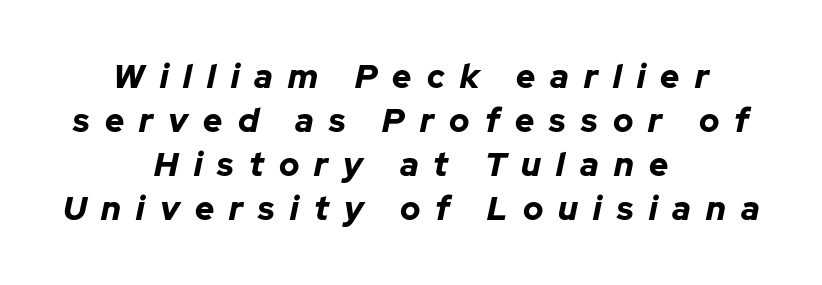
How heavy is the stroke? Heavy — this is a bold. Vertically, the passage feels balanced, rows spaced as you'd expect. Italic: yes, the glyphs are oblique. Substantial extra tracking has been applied to these lines. The rag falls on both sides of this text block equally.
